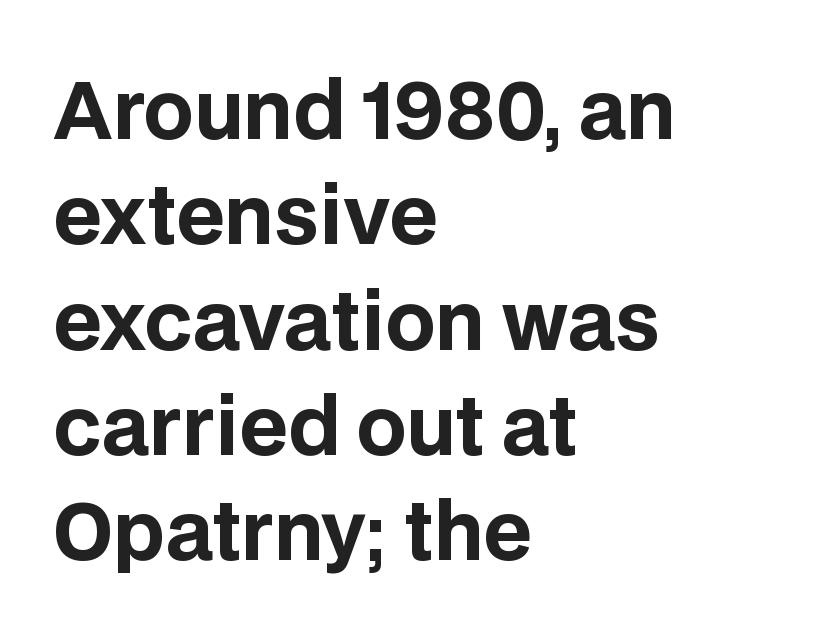
Q: Is the text bold? A: Yes.
Q: Is the text italic (slanted)? A: No, it is upright.
Q: Is the typeface a serif or a sans-serif typeface? A: Sans-serif.
Q: Is the text underlined? A: No.
Q: How is the paragraph aligned? A: Left-aligned.
Q: Is the spacing between letters normal or unusually wide? A: Normal.
Q: Is the spacing between lines tight, normal or loose? A: Normal.
Q: Width (condensed, normal, or wide)? A: Normal.
Q: Stroke contrast? A: Low.
Q: x-height? A: Large.
Q: Monospaced? A: No.
